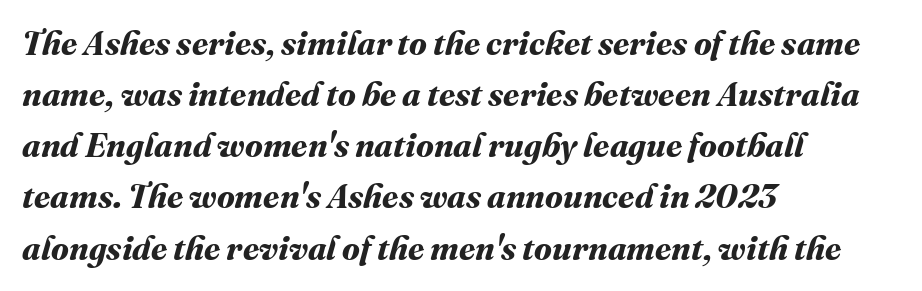
Q: Is the text bold? A: Yes.
Q: Is the text underlined? A: No.
Q: How is the paragraph aligned? A: Left-aligned.
Q: Is the spacing between letters normal or unusually wide? A: Normal.
Q: Is the spacing between lines tight, normal or loose? A: Normal.
Q: Width (condensed, normal, or wide)? A: Normal.
Q: Stroke contrast? A: Medium.
Q: x-height? A: Medium.
Q: Monospaced? A: No.
